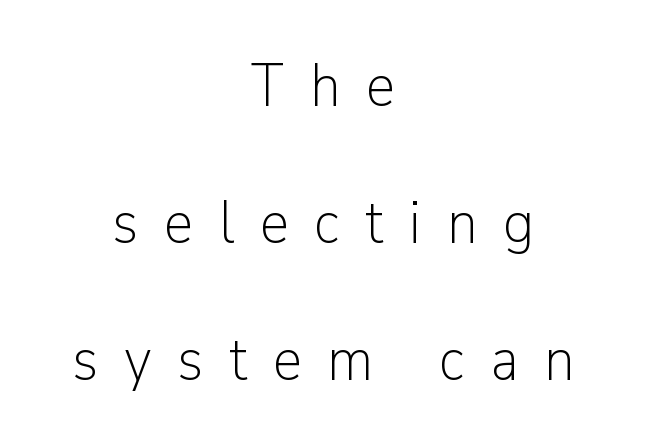
Q: Is the text bold? A: No.
Q: Is the text italic (slanted)? A: No, it is upright.
Q: Is the typeface a serif or a sans-serif typeface? A: Sans-serif.
Q: Is the text underlined? A: No.
Q: How is the paragraph aligned? A: Centered.
Q: Is the spacing between letters normal or unusually wide? A: Unusually wide.
Q: Is the spacing between lines tight, normal or loose? A: Loose.
Q: Width (condensed, normal, or wide)? A: Normal.
Q: Stroke contrast? A: Low.
Q: x-height? A: Medium.
Q: Monospaced? A: No.
